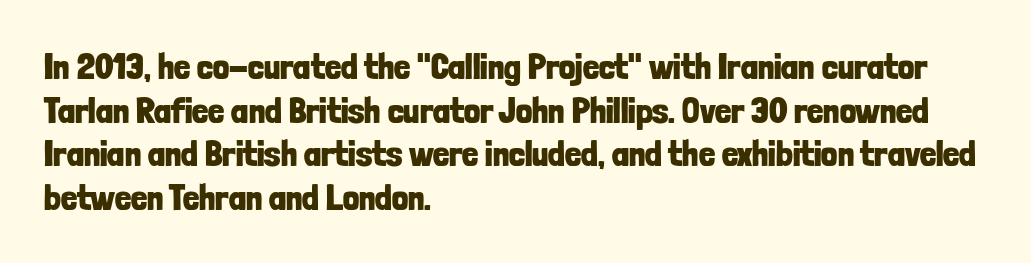
Q: Is the text bold? A: Yes.
Q: Is the text italic (slanted)? A: No, it is upright.
Q: Is the typeface a serif or a sans-serif typeface? A: Sans-serif.
Q: Is the text underlined? A: No.
Q: How is the paragraph aligned? A: Left-aligned.
Q: Is the spacing between letters normal or unusually wide? A: Normal.
Q: Width (condensed, normal, or wide)? A: Condensed.
Q: Stroke contrast? A: Low.
Q: x-height? A: Medium.
Q: Monospaced? A: No.
